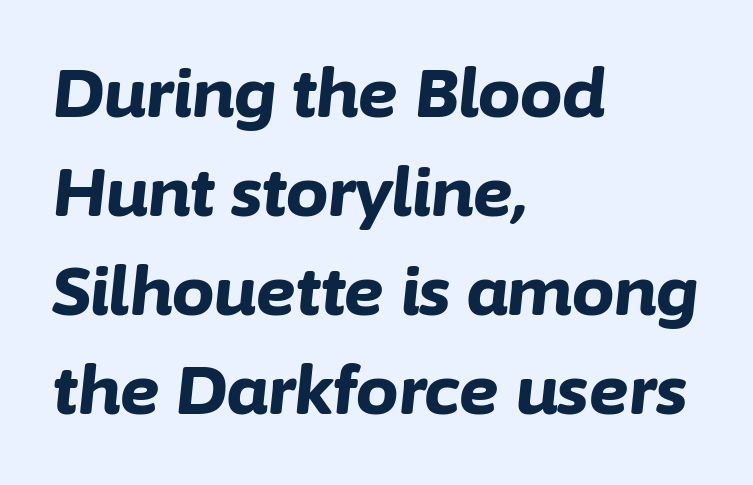
Q: Is the text bold? A: Yes.
Q: Is the text italic (slanted)? A: Yes, it leans right by about 6 degrees.
Q: Is the text underlined? A: No.
Q: How is the paragraph aligned? A: Left-aligned.
Q: Is the spacing between letters normal or unusually wide? A: Normal.
Q: Is the spacing between lines tight, normal or loose? A: Normal.
Q: Width (condensed, normal, or wide)? A: Normal.
Q: Stroke contrast? A: Low.
Q: x-height? A: Medium.
Q: Monospaced? A: No.
